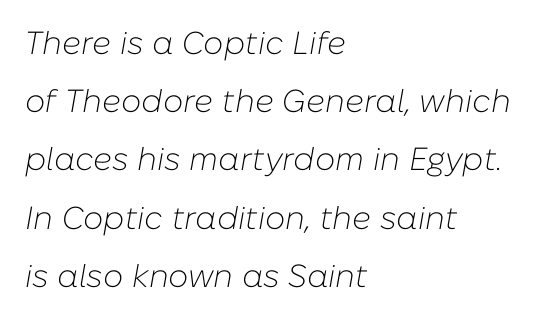
Q: Is the text bold? A: No.
Q: Is the text italic (slanted)? A: Yes, it leans right by about 10 degrees.
Q: Is the text underlined? A: No.
Q: How is the paragraph aligned? A: Left-aligned.
Q: Is the spacing between letters normal or unusually wide? A: Normal.
Q: Width (condensed, normal, or wide)? A: Normal.
Q: Stroke contrast? A: Low.
Q: x-height? A: Medium.
Q: Monospaced? A: No.
